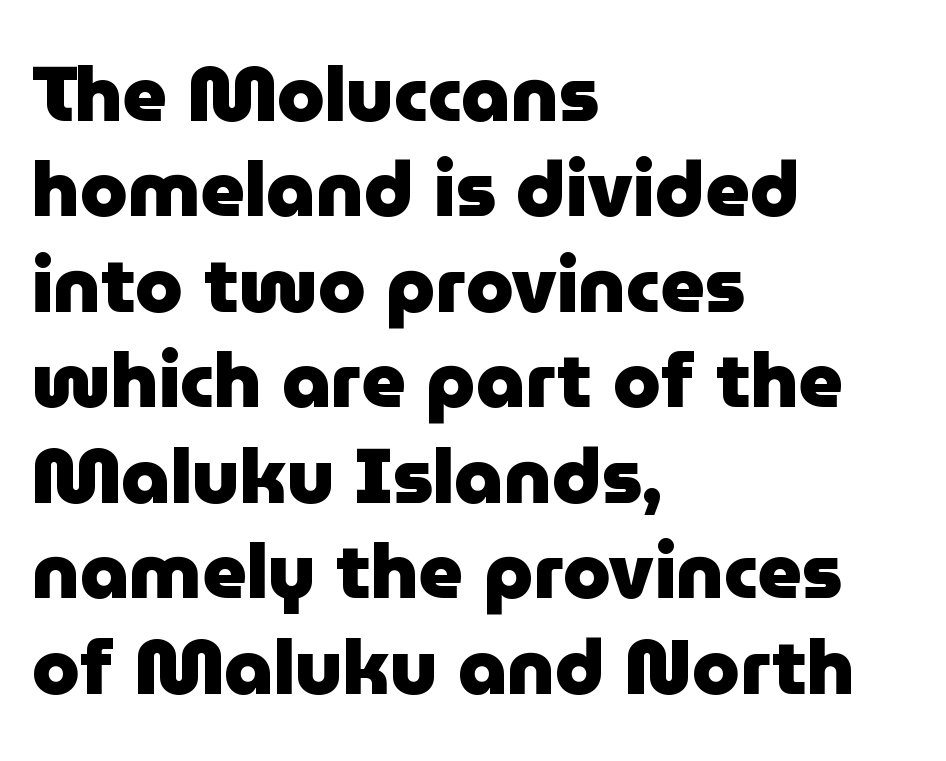
{"serif": "no", "italic": "no", "bold": "yes", "weight": "heavy", "width": "normal", "stroke_contrast": "low", "x_height": "medium", "monospaced": "no", "underline": "no", "align": "left", "line_spacing_ratio": 1.24, "letter_spacing": "normal", "letter_spacing_em": 0.0, "glyph_px": 77}
